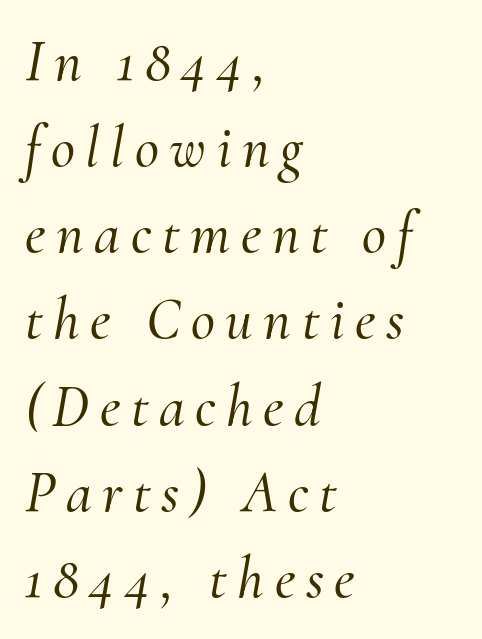
The image shows 59 px serif type, italic (leaning right); set left-aligned, normal line spacing (1.46x), not underlined; medium stroke contrast and a small x-height.
